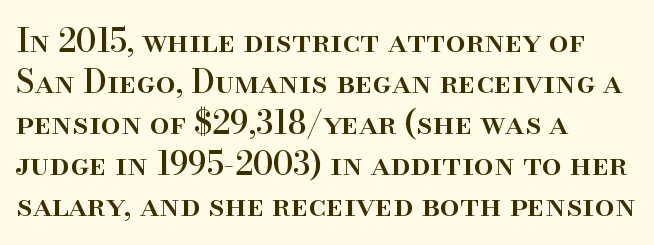
The image shows 32 px serif type, upright; set left-aligned, normal line spacing (1.28x), normal letter spacing, not underlined; high stroke contrast and a small x-height.
